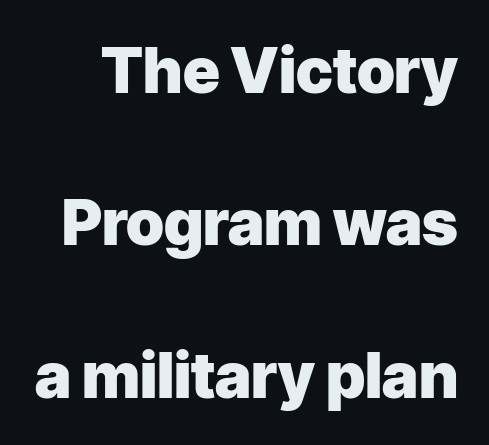
{"serif": "no", "italic": "no", "bold": "yes", "weight": "heavy", "width": "normal", "stroke_contrast": "low", "x_height": "medium", "monospaced": "no", "underline": "no", "line_spacing": "loose", "line_spacing_ratio": 2.42, "letter_spacing": "normal", "letter_spacing_em": 0.0, "glyph_px": 63}
